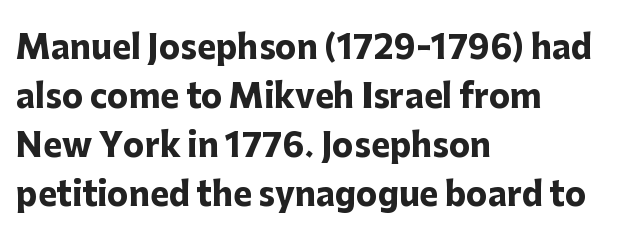
The image shows 32 px heavy sans-serif type, upright; set left-aligned, normal line spacing (1.53x), normal letter spacing, not underlined; low stroke contrast and a medium x-height.
